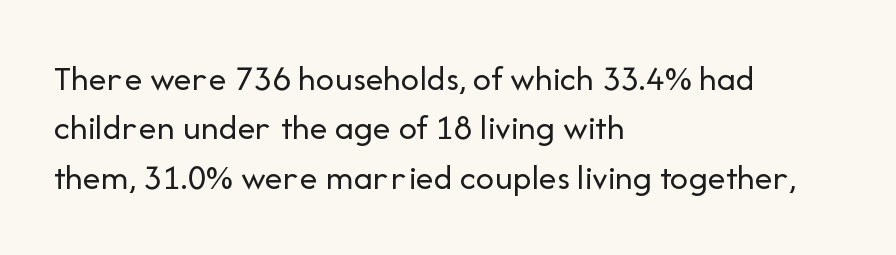
Summary of weight: not heavy and not bold. The passage shown has conventional tracking throughout. Short and long lines alike share a common starting point at left. Type style note: lacks serifs. The rendering uses natural spacing where letterforms have individual widths. The typography opts for an upright posture over an oblique one.
